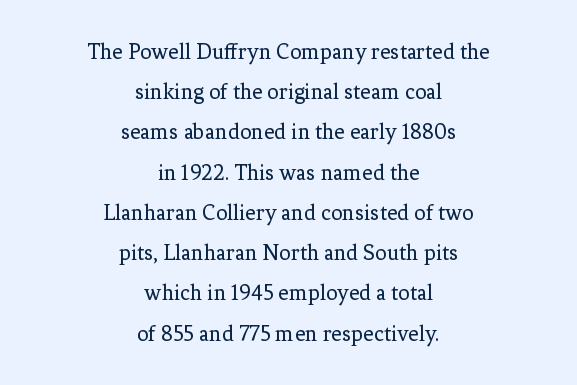
Q: Is the text bold? A: No.
Q: Is the text italic (slanted)? A: No, it is upright.
Q: Is the text underlined? A: No.
Q: How is the paragraph aligned? A: Centered.
Q: Is the spacing between letters normal or unusually wide? A: Normal.
